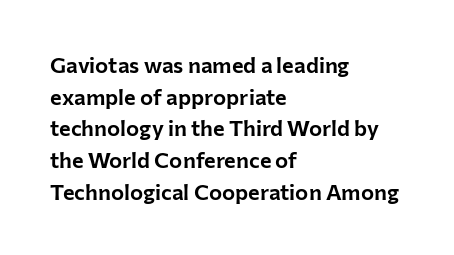
{"italic": "no", "underline": "no", "align": "left", "line_spacing": "normal", "line_spacing_ratio": 1.44, "letter_spacing": "normal", "letter_spacing_em": 0.0, "glyph_px": 22}
